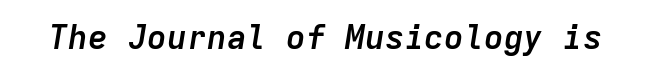
The image shows 33 px semibold type, italic (leaning right), monospaced; set normal letter spacing, not underlined; low stroke contrast and a medium x-height.
